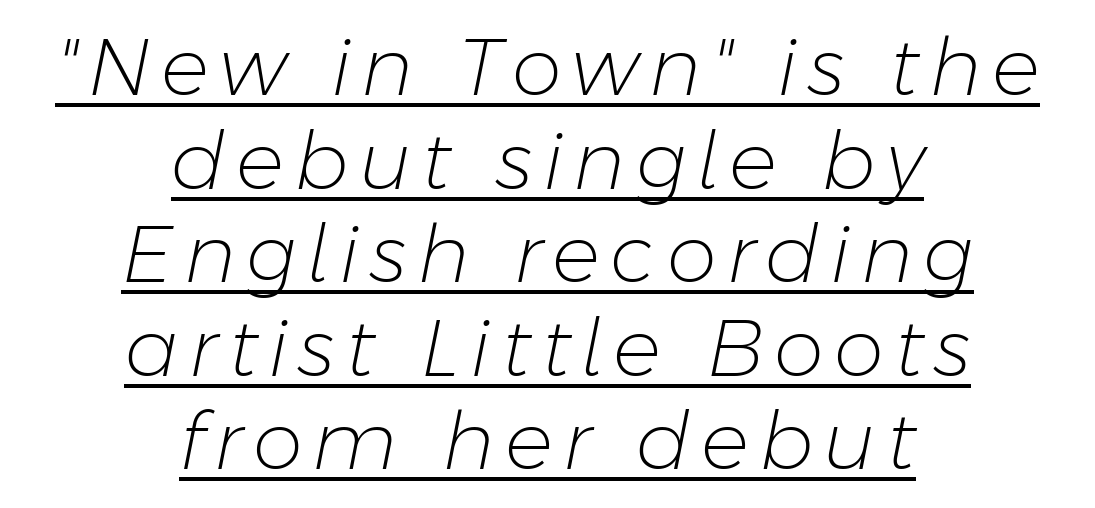
Q: Is the text bold? A: No.
Q: Is the text italic (slanted)? A: Yes, it leans right by about 11 degrees.
Q: Is the text underlined? A: Yes.
Q: How is the paragraph aligned? A: Centered.
Q: Width (condensed, normal, or wide)? A: Normal.
Q: Stroke contrast? A: Low.
Q: x-height? A: Medium.
Q: Monospaced? A: No.
